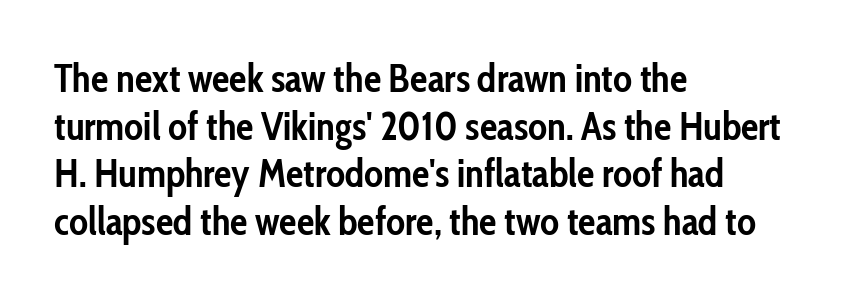
A student would call this left alignment; a typographer would say flush left, rag right. Type style note: lacks serifs. Here the designer chose a conventional face with non-uniform glyph widths. These lines keep a tight, regular rhythm from letter to letter. The face used here has the dense, thick strokes of a bold.
